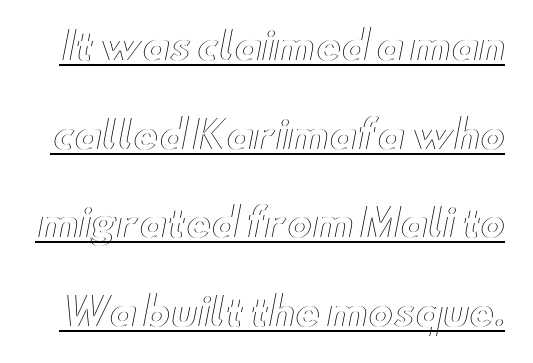
Note the varied advance widths — an 'i' is clearly narrower than an 'm'. Underline: present. What's the leading like? Stretched, with rows far apart.
